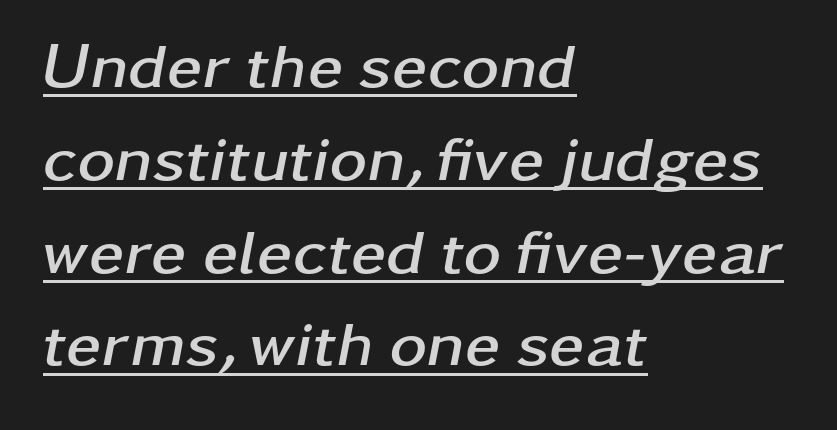
{"italic": "yes", "lean": "right", "slant_degrees": 11, "bold": "yes", "weight": "semibold", "width": "wide", "stroke_contrast": "low", "x_height": "medium", "monospaced": "no", "underline": "yes", "align": "left", "line_spacing": "normal", "line_spacing_ratio": 1.45, "letter_spacing": "normal", "letter_spacing_em": 0.0, "glyph_px": 64}
